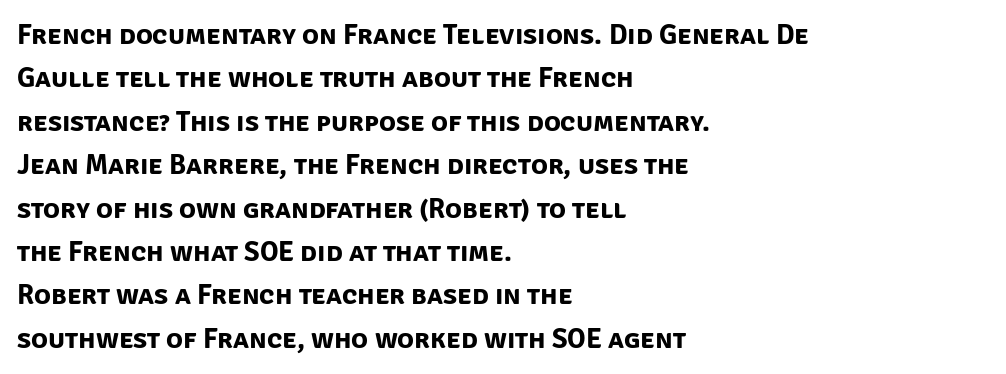
Teacher's note: observe the even left margin — that is flush-left alignment. These lines are rendered in a variable-pitch font. Is this a sans? Yes — the strokes have no serifs. The rendering uses a moderate line-height, typical for paragraphs. The glyphs have the mass of a bold cut. The glyphs are unaccompanied by any horizontal stroke below them.
